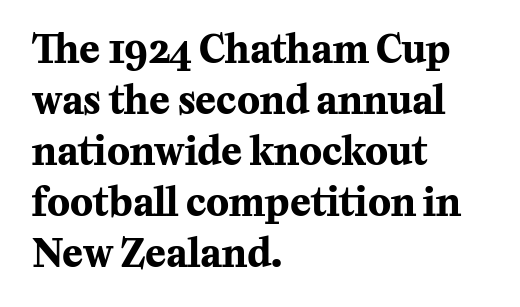
{"serif": "yes", "italic": "no", "bold": "yes", "weight": "bold", "width": "normal", "stroke_contrast": "medium", "x_height": "medium", "monospaced": "no", "underline": "no", "align": "left", "line_spacing": "normal", "line_spacing_ratio": 1.34, "letter_spacing": "normal", "letter_spacing_em": 0.0, "glyph_px": 38}
